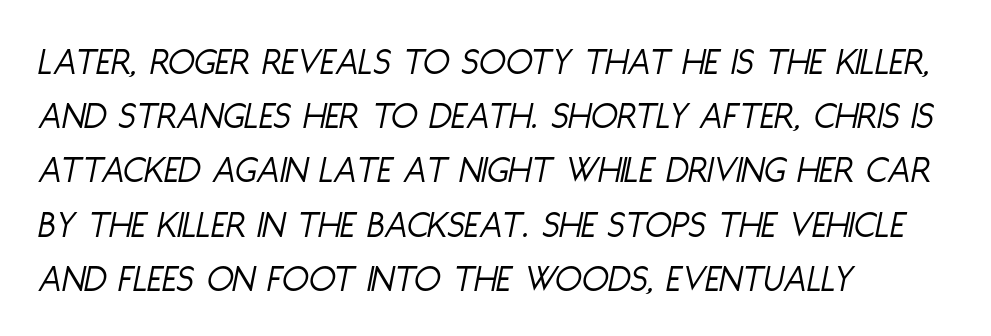
Q: Is the text bold? A: No.
Q: Is the text italic (slanted)? A: Yes, it leans right by about 11 degrees.
Q: Is the text underlined? A: No.
Q: How is the paragraph aligned? A: Left-aligned.
Q: Is the spacing between letters normal or unusually wide? A: Normal.
Q: Is the spacing between lines tight, normal or loose? A: Normal.
Q: Width (condensed, normal, or wide)? A: Condensed.
Q: Stroke contrast? A: Low.
Q: x-height? A: Large.
Q: Monospaced? A: No.
